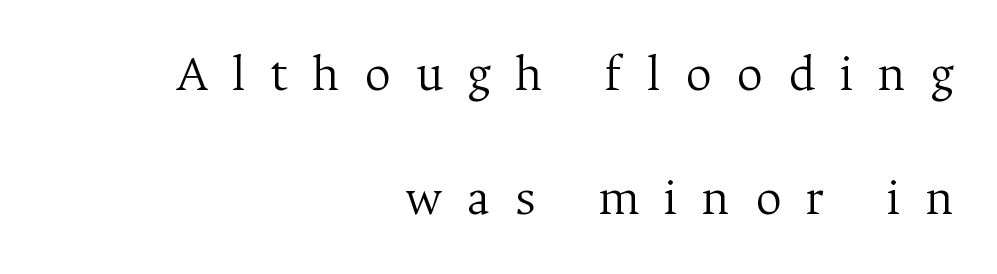
Italic: no, the glyphs are upright roman. Decoration check: the copy has no underline. Think of a printed novel: that variable character pitch is what you see here. Teacher's note: observe the even right margin — that is flush-right alignment.
